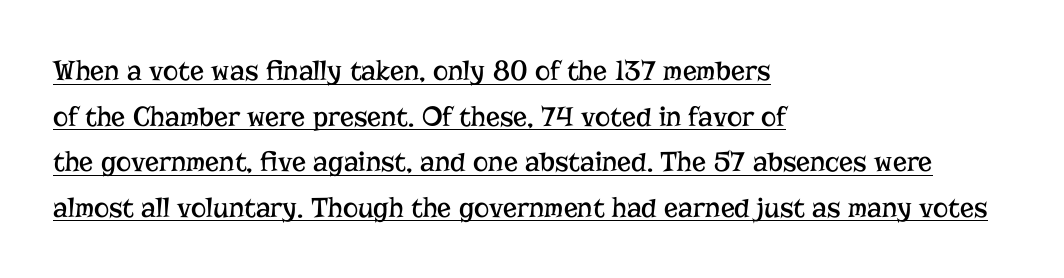
{"serif": "yes", "italic": "no", "bold": "no", "weight": "regular", "width": "normal", "stroke_contrast": "low", "x_height": "medium", "monospaced": "no", "underline": "yes", "align": "left", "line_spacing": "normal", "line_spacing_ratio": 1.57, "letter_spacing": "normal", "letter_spacing_em": 0.0, "glyph_px": 29}
